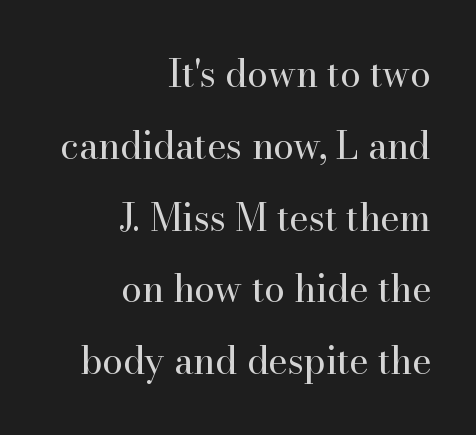
What's the leading like? Stretched, with rows far apart. The passage shown is typed in a proportional face where columns would drift. Counters stay open thanks to moderate or lighter strokes. Letters rest on an invisible, unmarked baseline.
